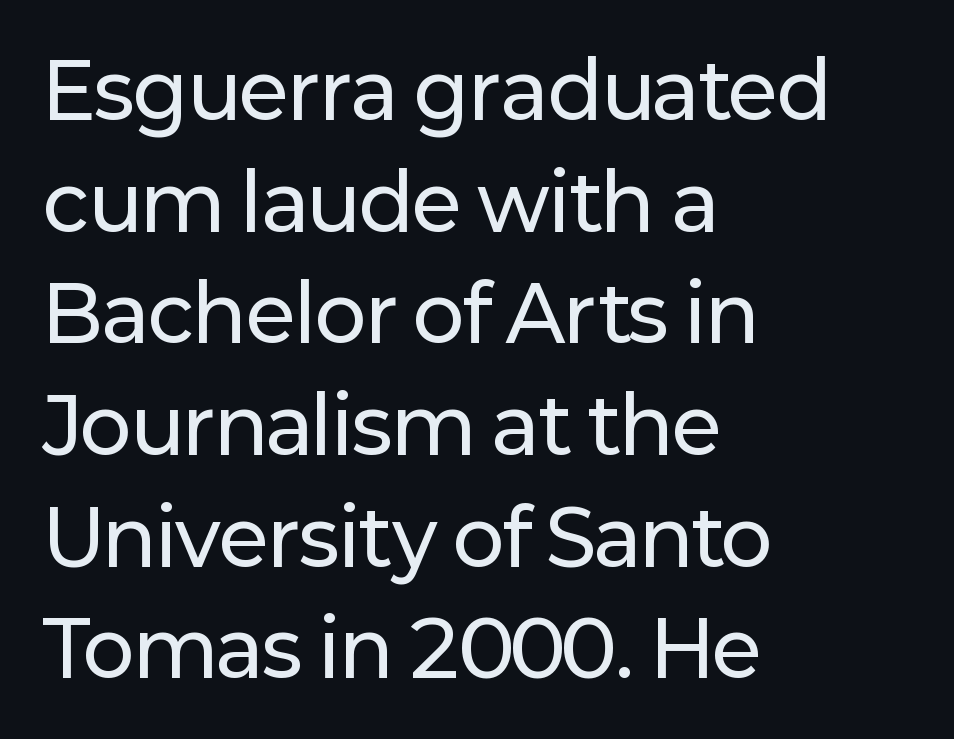
Q: Is the text italic (slanted)? A: No, it is upright.
Q: Is the typeface a serif or a sans-serif typeface? A: Sans-serif.
Q: Is the text underlined? A: No.
Q: How is the paragraph aligned? A: Left-aligned.
Q: Is the spacing between letters normal or unusually wide? A: Normal.
Q: Is the spacing between lines tight, normal or loose? A: Normal.
Q: Width (condensed, normal, or wide)? A: Normal.
Q: Stroke contrast? A: Low.
Q: x-height? A: Medium.
Q: Monospaced? A: No.
